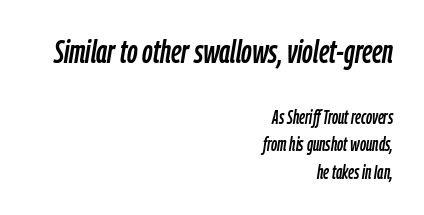
{"italic": "yes", "lean": "right", "slant_degrees": 9, "width": "condensed", "stroke_contrast": "low", "x_height": "medium", "monospaced": "no", "underline": "no", "align": "right", "line_spacing": "normal", "line_spacing_ratio": 1.44, "letter_spacing": "normal", "letter_spacing_em": 0.0, "larger_block": "first", "size_ratio": 1.74, "glyph_px": 33}
